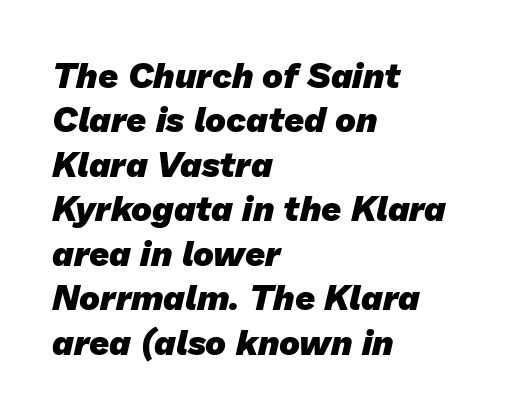
All the whitespace from short lines collects on the right. The face used here is proportionally spaced, like ordinary book or web type. The passage shown is not underscored anywhere. How heavy is the stroke? Heavy — this is a bold. Glyph-to-glyph distance matches everyday printed text.
